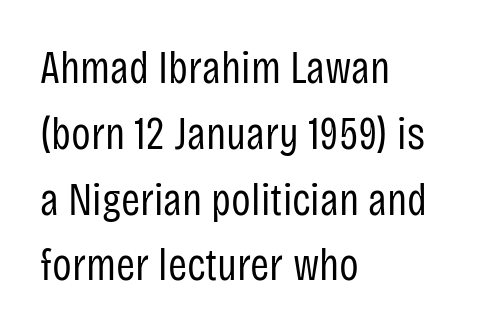
The image shows 46 px regular-weight, condensed sans-serif type, upright; set left-aligned, normal line spacing (1.43x), normal letter spacing, not underlined; low stroke contrast and a large x-height.
